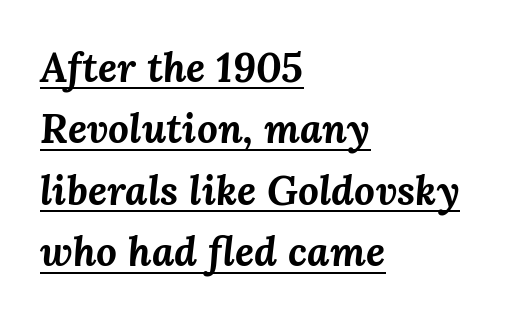
{"italic": "yes", "lean": "right", "slant_degrees": 3, "bold": "yes", "weight": "bold", "width": "normal", "stroke_contrast": "medium", "x_height": "medium", "monospaced": "no", "underline": "yes", "align": "left", "line_spacing": "normal", "line_spacing_ratio": 1.5, "letter_spacing": "normal", "letter_spacing_em": 0.0, "glyph_px": 41}
